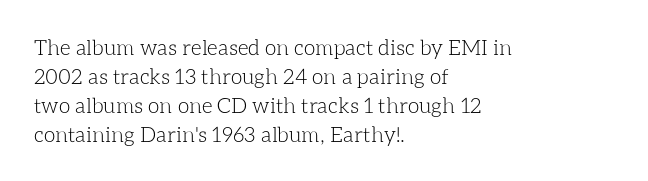
Q: Is the text bold? A: No.
Q: Is the text italic (slanted)? A: No, it is upright.
Q: Is the text underlined? A: No.
Q: How is the paragraph aligned? A: Left-aligned.
Q: Is the spacing between letters normal or unusually wide? A: Normal.
Q: Is the spacing between lines tight, normal or loose? A: Normal.
